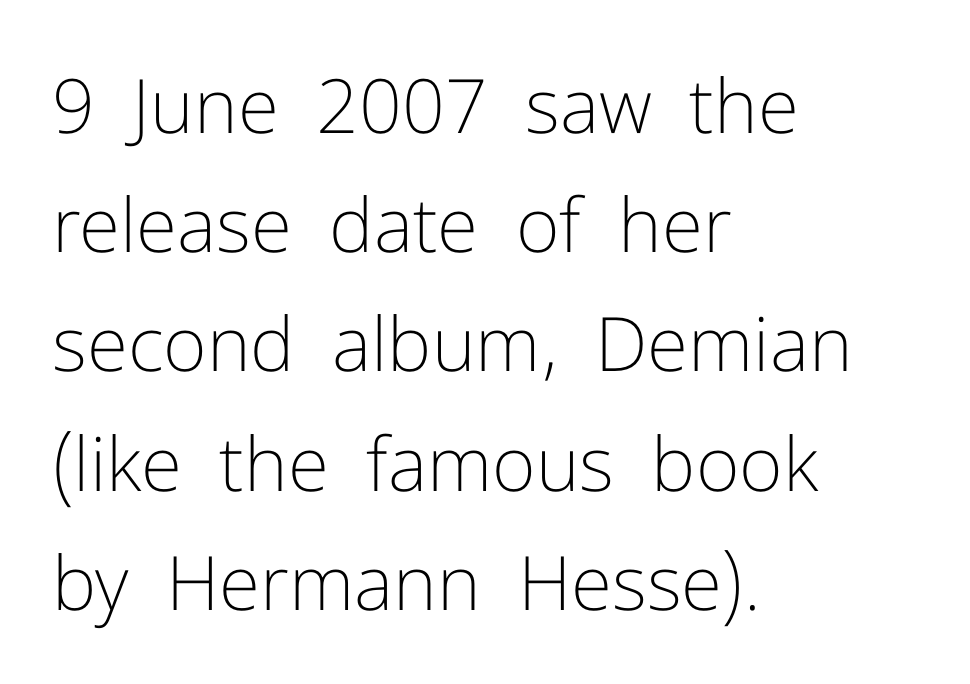
Q: Is the text bold? A: No.
Q: Is the text italic (slanted)? A: No, it is upright.
Q: Is the typeface a serif or a sans-serif typeface? A: Sans-serif.
Q: Is the text underlined? A: No.
Q: How is the paragraph aligned? A: Left-aligned.
Q: Is the spacing between letters normal or unusually wide? A: Normal.
Q: Is the spacing between lines tight, normal or loose? A: Normal.
Q: Width (condensed, normal, or wide)? A: Normal.
Q: Stroke contrast? A: Low.
Q: x-height? A: Medium.
Q: Monospaced? A: No.
